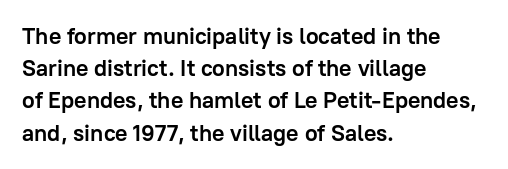
The image shows 23 px bold type, upright; set left-aligned, normal line spacing (1.4x), normal letter spacing, not underlined.
